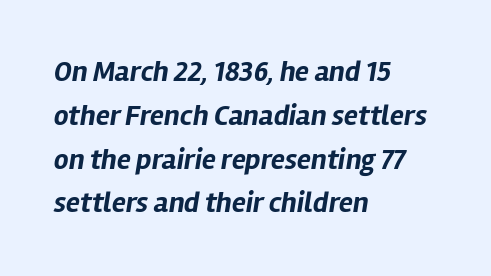
{"italic": "yes", "lean": "right", "slant_degrees": 12, "bold": "yes", "weight": "bold", "width": "normal", "stroke_contrast": "low", "x_height": "medium", "monospaced": "no", "underline": "no", "align": "left", "line_spacing": "normal", "line_spacing_ratio": 1.51, "letter_spacing": "normal", "letter_spacing_em": 0.0, "glyph_px": 29}
